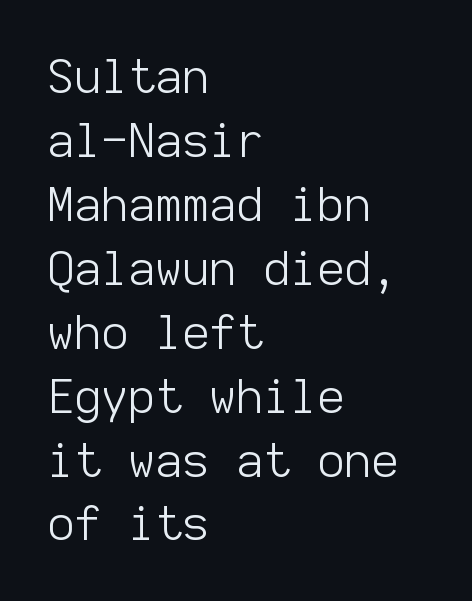
{"serif": "no", "italic": "no", "bold": "no", "weight": "light", "width": "normal", "stroke_contrast": "low", "x_height": "medium", "monospaced": "yes", "underline": "no", "align": "left", "line_spacing": "normal", "line_spacing_ratio": 1.36, "letter_spacing": "normal", "letter_spacing_em": 0.0, "glyph_px": 47}
